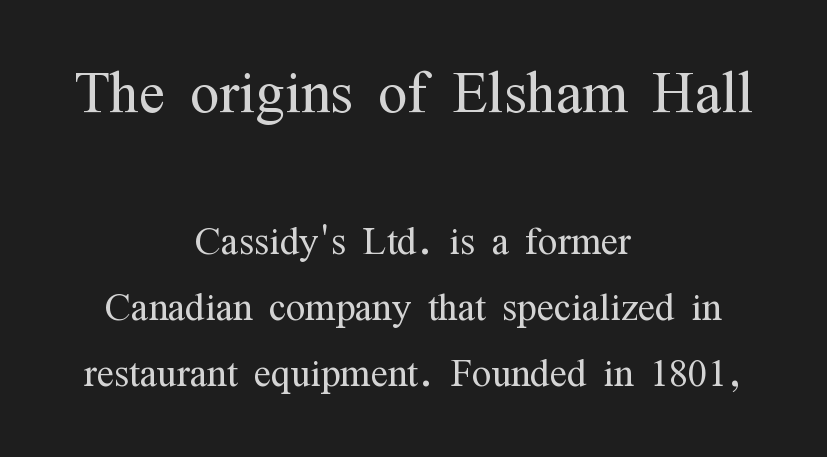
{"serif": "yes", "italic": "no", "bold": "no", "weight": "light", "width": "condensed", "stroke_contrast": "medium", "x_height": "medium", "monospaced": "no", "underline": "no", "align": "center", "line_spacing": "normal", "line_spacing_ratio": 1.29, "letter_spacing": "normal", "letter_spacing_em": 0.0, "larger_block": "first", "size_ratio": 1.51, "glyph_px": 77}
